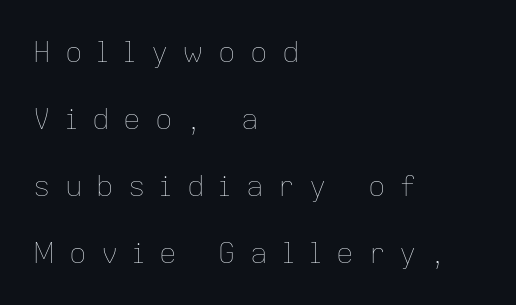
A typesetter would call this leading open, well beyond the default. Short note: letters widely spaced. Stems and bowls with no extra thickness — not bold. Do the characters align in a grid? No, the font is proportional. The compositor pushed each line to the left boundary.
